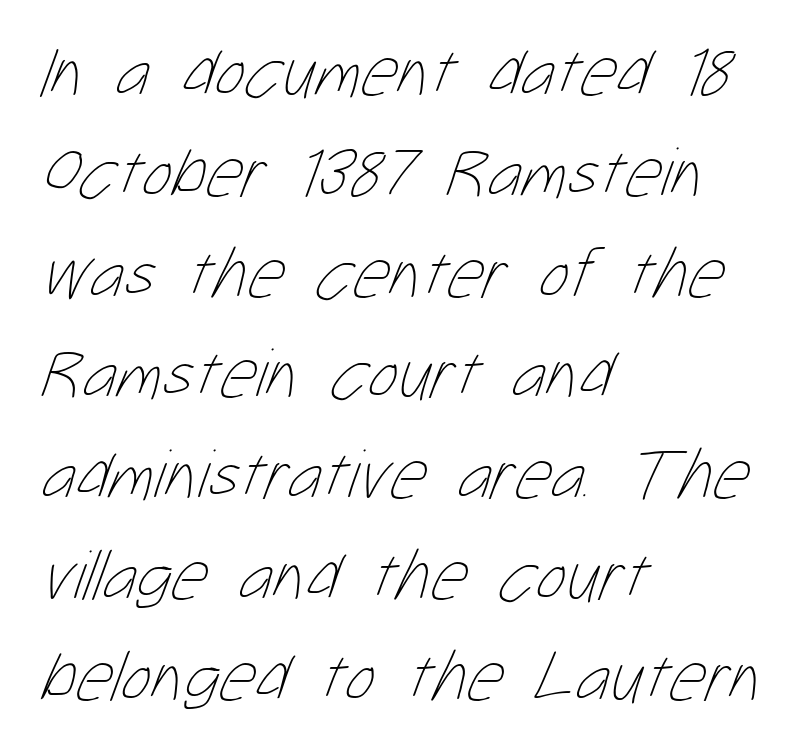
{"bold": "no", "weight": "thin", "width": "condensed", "stroke_contrast": "low", "x_height": "medium", "monospaced": "no", "underline": "no", "align": "left", "line_spacing": "normal", "line_spacing_ratio": 1.42, "letter_spacing": "normal", "letter_spacing_em": 0.0, "glyph_px": 71}
